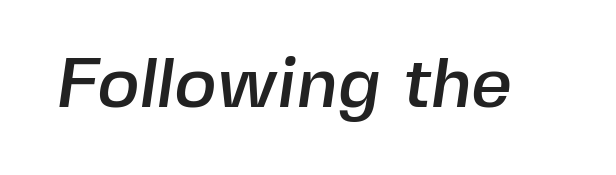
Q: Is the typeface a serif or a sans-serif typeface? A: Sans-serif.
Q: Is the text underlined? A: No.
Q: Is the spacing between letters normal or unusually wide? A: Normal.
Q: Width (condensed, normal, or wide)? A: Normal.
Q: x-height? A: Medium.
Q: Monospaced? A: No.
